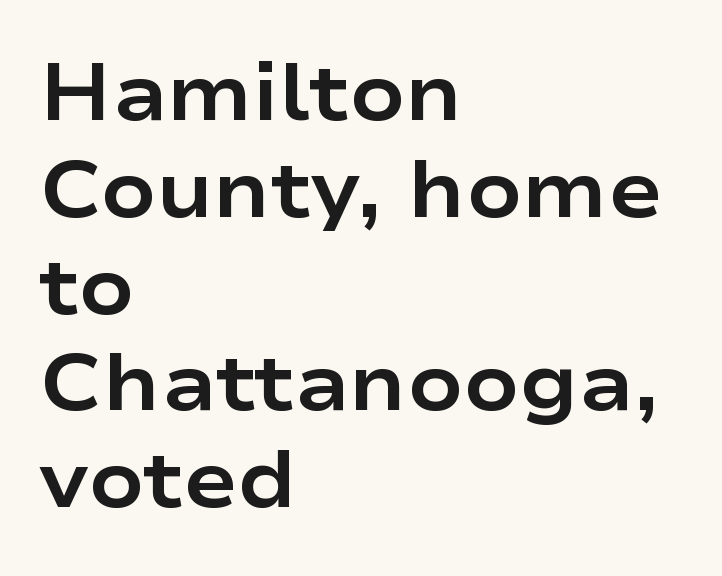
The image shows 80 px bold, wide sans-serif type, upright; set left-aligned, line spacing 1.21x, normal letter spacing, not underlined; low stroke contrast and a medium x-height.
